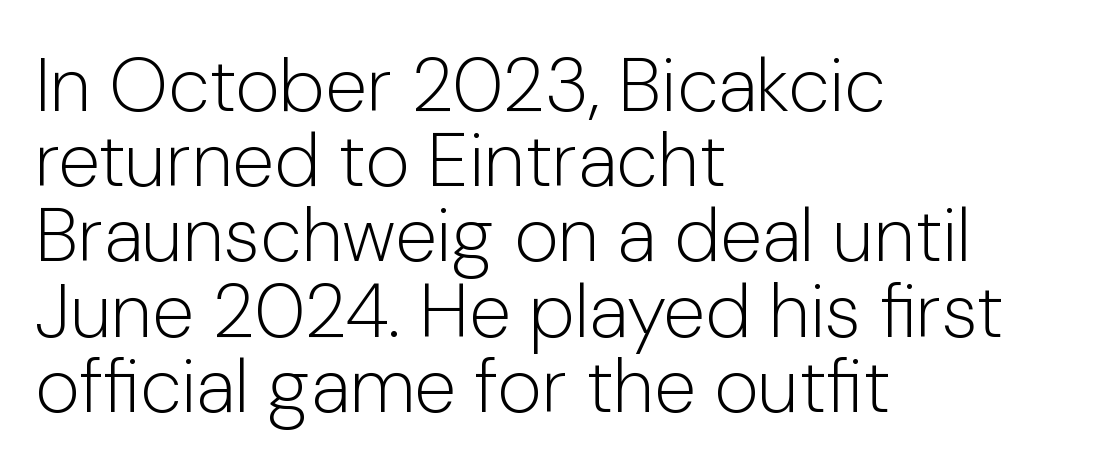
The face used here is proportionally spaced, like ordinary book or web type. These lines are set flush left with a ragged right edge. Vertical stems look standard width or narrower in stroke. Vertically, the passage feels compressed, each row crowding the next. Italic? Not at all — the glyphs are vertical.
